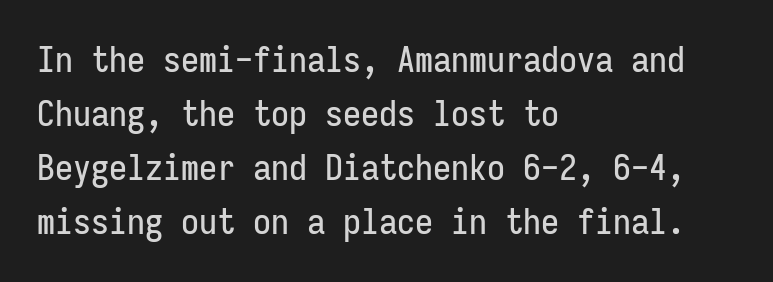
{"serif": "no", "italic": "no", "width": "condensed", "stroke_contrast": "low", "x_height": "medium", "monospaced": "yes", "underline": "no", "align": "left", "line_spacing": "normal", "line_spacing_ratio": 1.5, "letter_spacing": "normal", "letter_spacing_em": 0.0, "glyph_px": 36}
